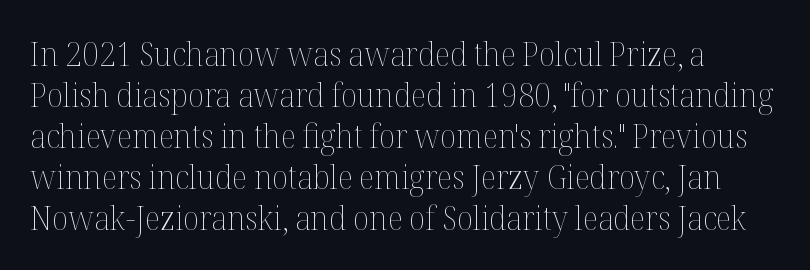
Q: Is the text bold? A: No.
Q: Is the text italic (slanted)? A: No, it is upright.
Q: Is the text underlined? A: No.
Q: Is the spacing between letters normal or unusually wide? A: Normal.
Q: Width (condensed, normal, or wide)? A: Normal.
Q: Stroke contrast? A: Medium.
Q: x-height? A: Medium.
Q: Monospaced? A: No.
